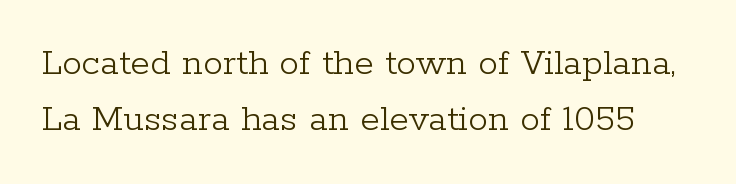
{"serif": "yes", "italic": "no", "bold": "no", "weight": "light", "width": "normal", "stroke_contrast": "low", "x_height": "medium", "monospaced": "no", "underline": "no", "line_spacing": "normal", "line_spacing_ratio": 1.39, "letter_spacing": "normal", "letter_spacing_em": 0.0, "glyph_px": 40}
